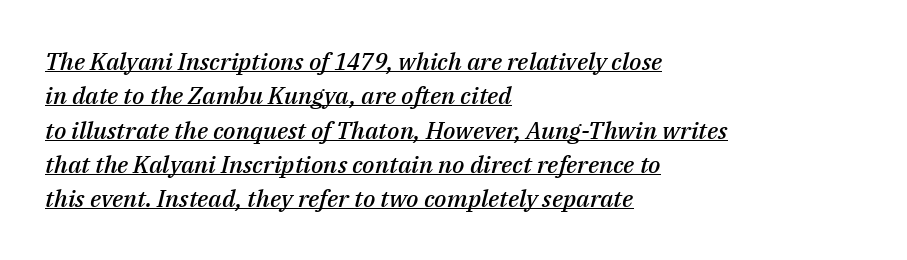
Q: Is the text bold? A: Semi-bold.
Q: Is the text italic (slanted)? A: Yes, it leans right by about 14 degrees.
Q: Is the text underlined? A: Yes.
Q: How is the paragraph aligned? A: Left-aligned.
Q: Is the spacing between letters normal or unusually wide? A: Normal.
Q: Is the spacing between lines tight, normal or loose? A: Normal.
